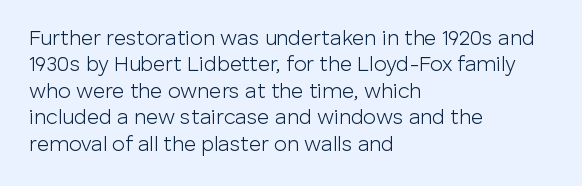
{"italic": "no", "bold": "no", "underline": "no", "align": "left", "line_spacing": "normal", "line_spacing_ratio": 1.26, "letter_spacing": "normal", "letter_spacing_em": 0.0, "glyph_px": 21}
